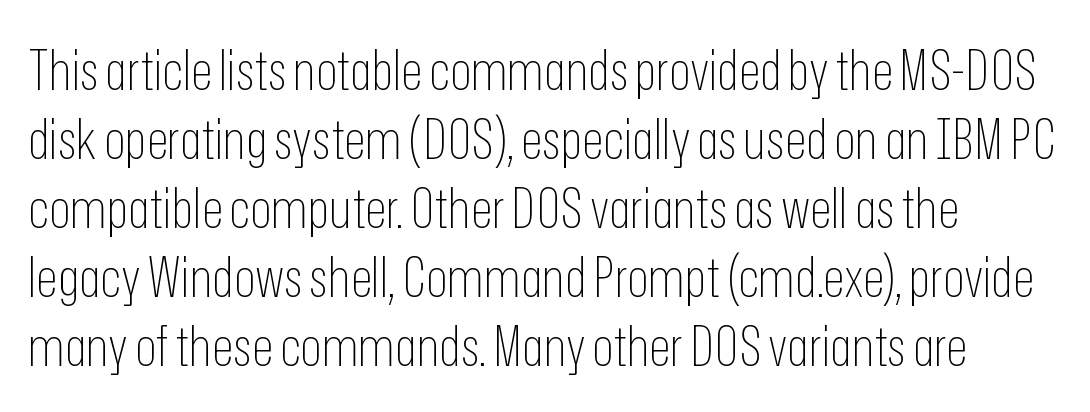
You can tell from the bare stems that sans-serif type was used. When letters stand straight like this, we call the style roman or upright. The rendering keeps characters at their native spacing. The letters advance in unequal steps, a hallmark of proportional type. If you drew a ruler down the left edge, every line would touch it.
